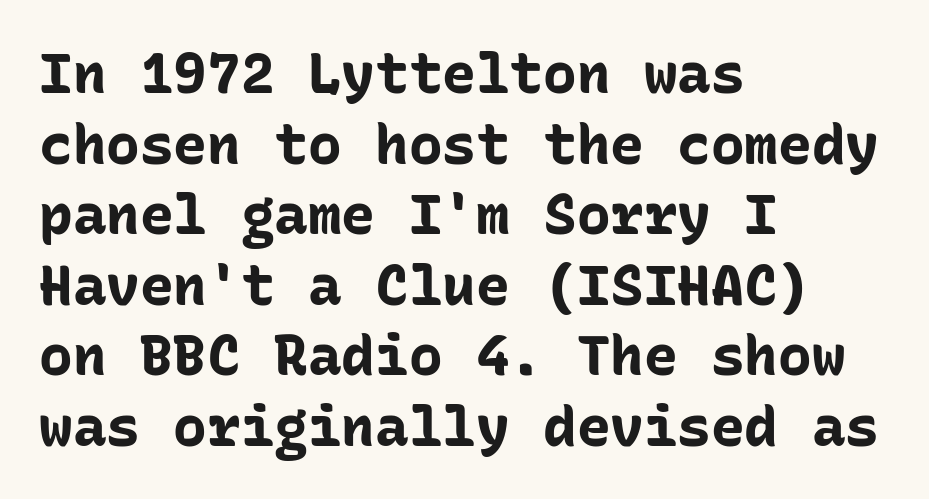
{"serif": "no", "italic": "no", "bold": "yes", "weight": "bold", "width": "normal", "stroke_contrast": "low", "x_height": "medium", "monospaced": "yes", "underline": "no", "align": "left", "line_spacing": "normal", "line_spacing_ratio": 1.26, "letter_spacing": "normal", "letter_spacing_em": 0.0, "glyph_px": 56}
